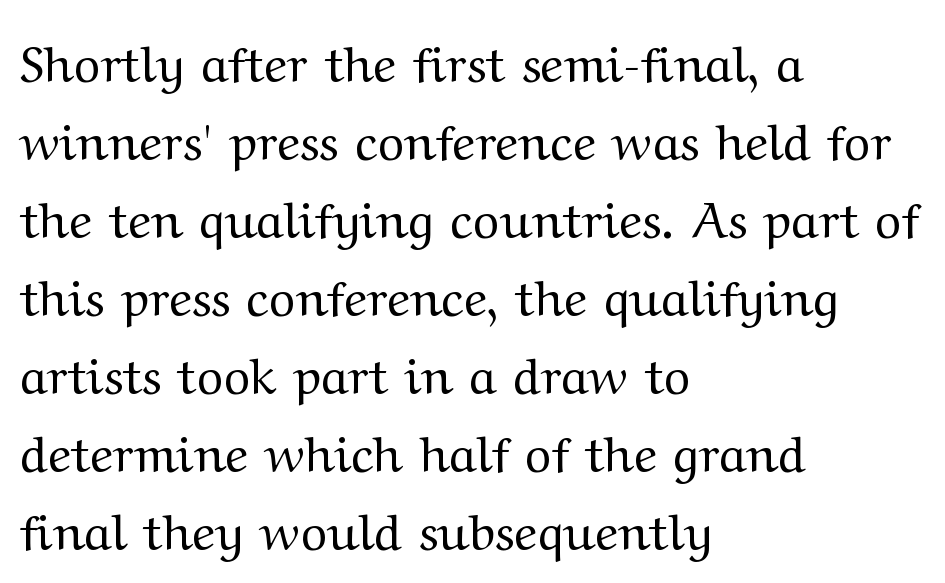
{"serif": "yes", "italic": "no", "bold": "no", "weight": "regular", "width": "wide", "stroke_contrast": "medium", "x_height": "medium", "monospaced": "no", "underline": "no", "align": "left", "line_spacing": "normal", "line_spacing_ratio": 1.56, "letter_spacing": "normal", "letter_spacing_em": 0.0, "glyph_px": 50}
